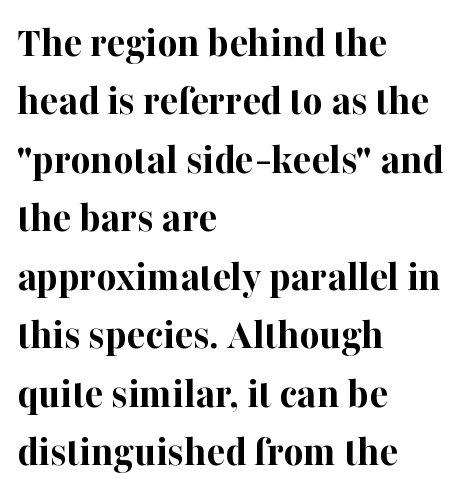
Q: Is the text bold? A: Yes.
Q: Is the text italic (slanted)? A: No, it is upright.
Q: Is the typeface a serif or a sans-serif typeface? A: Serif.
Q: Is the text underlined? A: No.
Q: How is the paragraph aligned? A: Left-aligned.
Q: Is the spacing between letters normal or unusually wide? A: Normal.
Q: Is the spacing between lines tight, normal or loose? A: Normal.
Q: Width (condensed, normal, or wide)? A: Normal.
Q: Stroke contrast? A: High.
Q: x-height? A: Medium.
Q: Monospaced? A: No.
